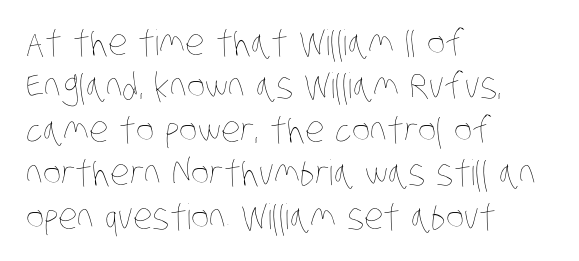
{"bold": "no", "weight": "thin", "width": "condensed", "stroke_contrast": "low", "x_height": "large", "monospaced": "no", "underline": "no", "align": "left", "line_spacing_ratio": 1.24, "letter_spacing": "normal", "letter_spacing_em": 0.0, "glyph_px": 35}
